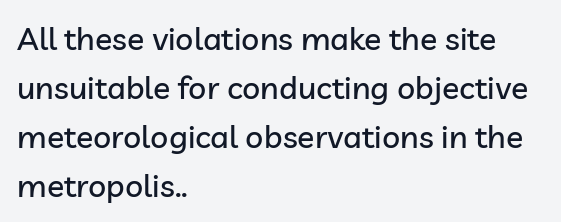
Short note: letters normally spaced. The letters advance in unequal steps, a hallmark of proportional type. Notice how the passage keeps a crisp vertical edge on the left only. These lines sit exactly where default settings would place them. Honestly, there is no underline to notice here at all.
